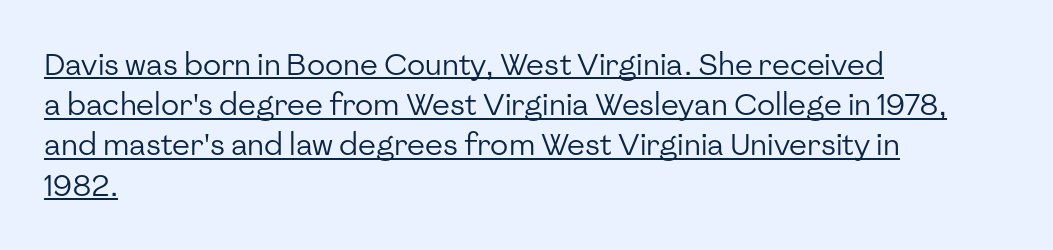
Q: Is the text bold? A: No.
Q: Is the text italic (slanted)? A: No, it is upright.
Q: Is the typeface a serif or a sans-serif typeface? A: Sans-serif.
Q: Is the text underlined? A: Yes.
Q: How is the paragraph aligned? A: Left-aligned.
Q: Is the spacing between letters normal or unusually wide? A: Normal.
Q: Is the spacing between lines tight, normal or loose? A: Normal.
Q: Width (condensed, normal, or wide)? A: Normal.
Q: Stroke contrast? A: Low.
Q: x-height? A: Medium.
Q: Monospaced? A: No.
